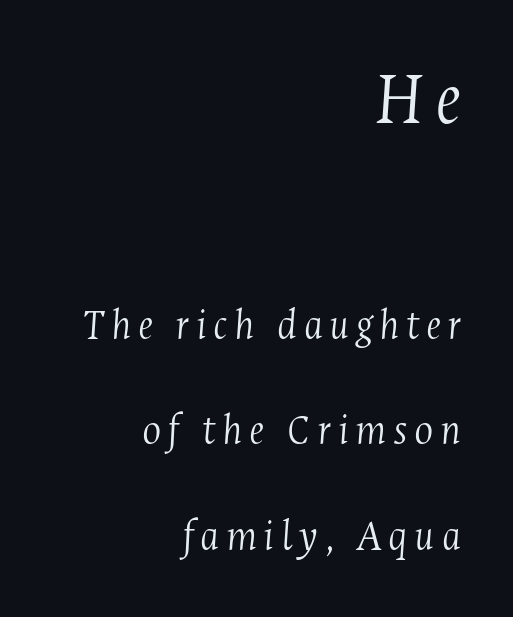
Here the designer chose a conventional face with non-uniform glyph widths. The whole block is typeset with a tilt. A bare baseline throughout the passage. Each new line begins a long way beneath the previous one. If you squint, the top block still reads clearly — it's the larger of the two. Font category for this specimen: serif.
